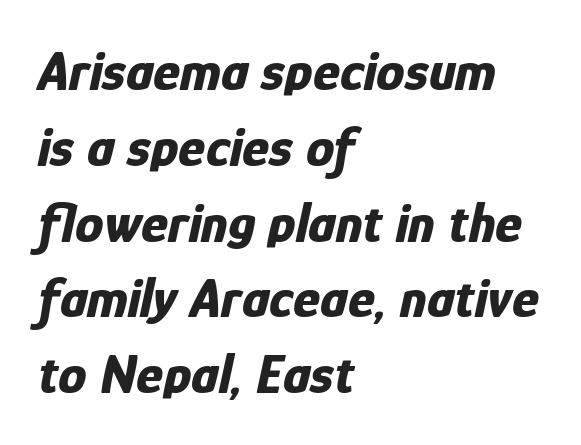
{"italic": "yes", "lean": "right", "slant_degrees": 12, "bold": "yes", "weight": "bold", "width": "condensed", "stroke_contrast": "low", "x_height": "medium", "monospaced": "no", "underline": "no", "align": "left", "line_spacing": "normal", "line_spacing_ratio": 1.33, "letter_spacing": "normal", "letter_spacing_em": 0.0, "glyph_px": 57}
